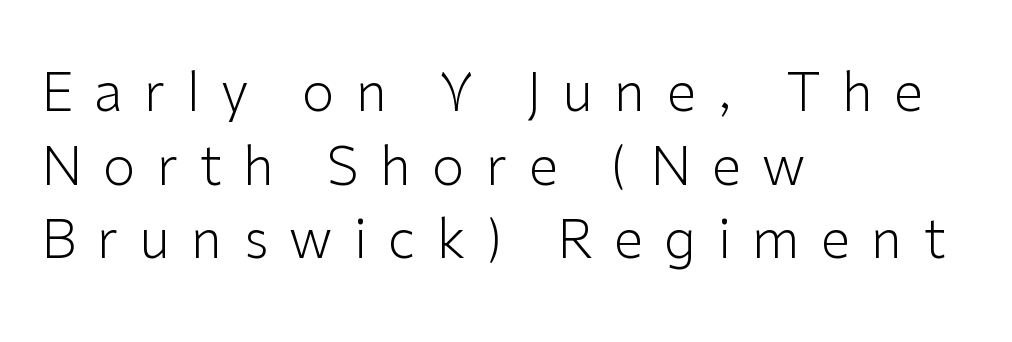
The image shows 53 px light sans-serif type, upright; set left-aligned, normal line spacing (1.39x), unusually wide letter spacing (+0.4 em), not underlined; low stroke contrast and a medium x-height.
